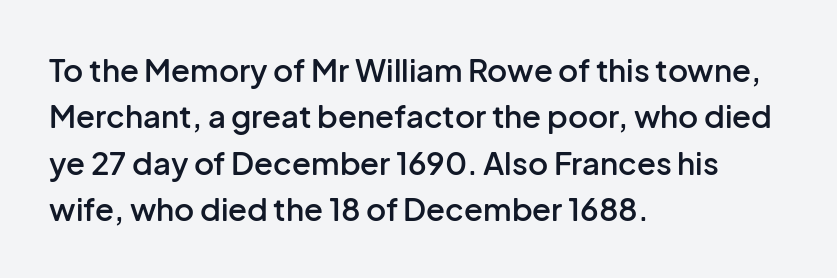
{"serif": "no", "italic": "no", "bold": "semi", "weight": "semibold", "width": "normal", "stroke_contrast": "low", "x_height": "medium", "monospaced": "no", "underline": "no", "align": "left", "line_spacing": "normal", "line_spacing_ratio": 1.5, "letter_spacing": "normal", "letter_spacing_em": 0.0, "glyph_px": 31}
